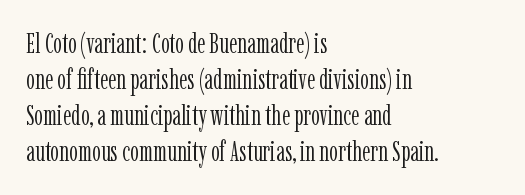
Q: Is the text bold? A: No.
Q: Is the text italic (slanted)? A: No, it is upright.
Q: Is the typeface a serif or a sans-serif typeface? A: Serif.
Q: Is the text underlined? A: No.
Q: How is the paragraph aligned? A: Left-aligned.
Q: Is the spacing between letters normal or unusually wide? A: Normal.
Q: Is the spacing between lines tight, normal or loose? A: Normal.
Q: Width (condensed, normal, or wide)? A: Condensed.
Q: Stroke contrast? A: Low.
Q: x-height? A: Medium.
Q: Monospaced? A: No.
